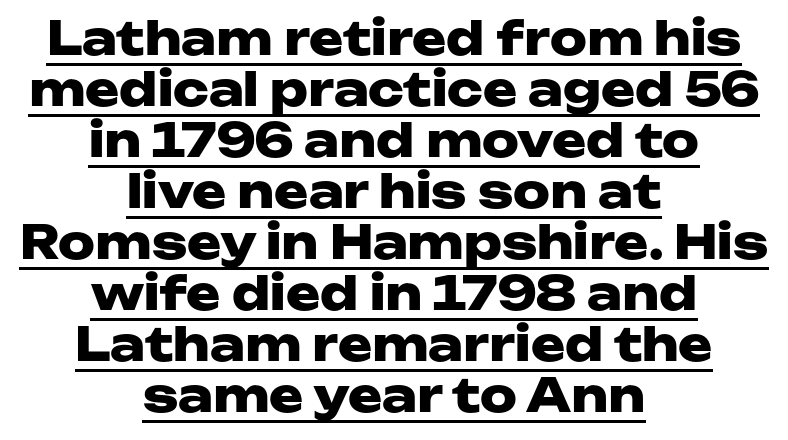
Q: Is the text bold? A: Yes.
Q: Is the text italic (slanted)? A: No, it is upright.
Q: Is the typeface a serif or a sans-serif typeface? A: Sans-serif.
Q: Is the text underlined? A: Yes.
Q: How is the paragraph aligned? A: Centered.
Q: Is the spacing between letters normal or unusually wide? A: Normal.
Q: Is the spacing between lines tight, normal or loose? A: Tight.
Q: Width (condensed, normal, or wide)? A: Wide.
Q: Stroke contrast? A: Low.
Q: x-height? A: Medium.
Q: Monospaced? A: No.
